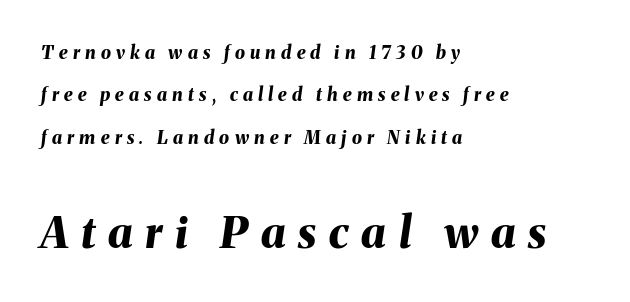
{"italic": "yes", "lean": "right", "slant_degrees": 8, "bold": "yes", "weight": "bold", "width": "normal", "stroke_contrast": "medium", "x_height": "medium", "monospaced": "no", "underline": "no", "align": "left", "line_spacing": "loose", "line_spacing_ratio": 2.36, "letter_spacing": "wide", "letter_spacing_em": 0.29, "larger_block": "second", "size_ratio": 2.44, "glyph_px": 44}
